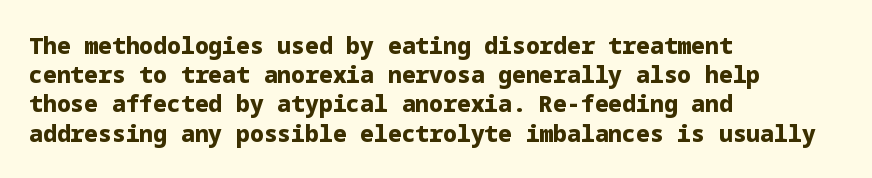
Q: Is the text bold? A: Yes.
Q: Is the text italic (slanted)? A: No, it is upright.
Q: Is the text underlined? A: No.
Q: How is the paragraph aligned? A: Left-aligned.
Q: Is the spacing between letters normal or unusually wide? A: Normal.
Q: Is the spacing between lines tight, normal or loose? A: Normal.
